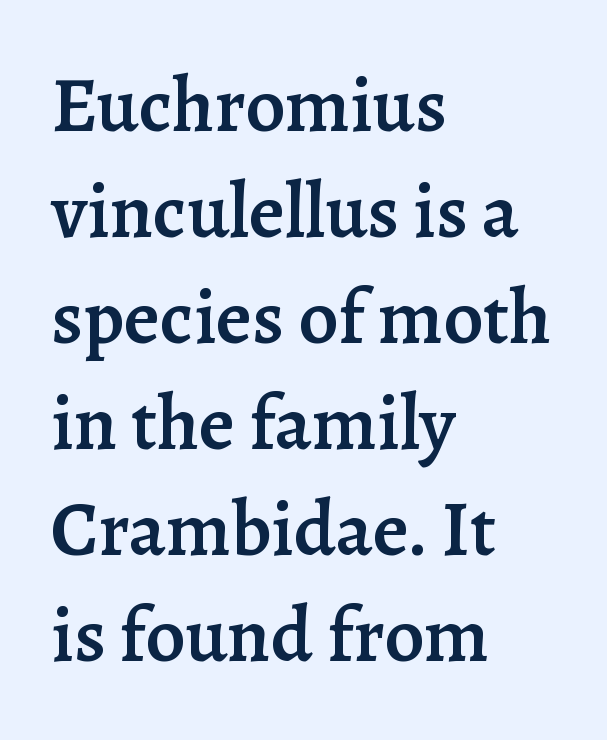
{"serif": "yes", "italic": "no", "bold": "semi", "weight": "semibold", "width": "normal", "stroke_contrast": "low", "x_height": "medium", "monospaced": "no", "underline": "no", "align": "left", "line_spacing": "normal", "line_spacing_ratio": 1.36, "letter_spacing": "normal", "letter_spacing_em": 0.0, "glyph_px": 78}
